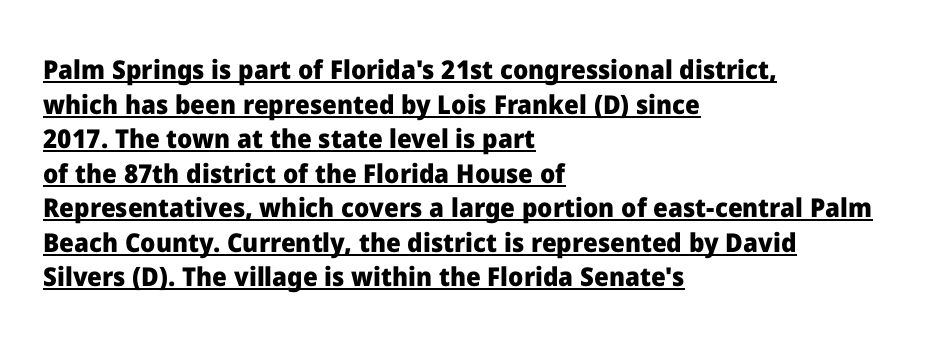
Q: Is the text bold? A: Yes.
Q: Is the text italic (slanted)? A: No, it is upright.
Q: Is the text underlined? A: Yes.
Q: How is the paragraph aligned? A: Left-aligned.
Q: Is the spacing between letters normal or unusually wide? A: Normal.
Q: Is the spacing between lines tight, normal or loose? A: Normal.
